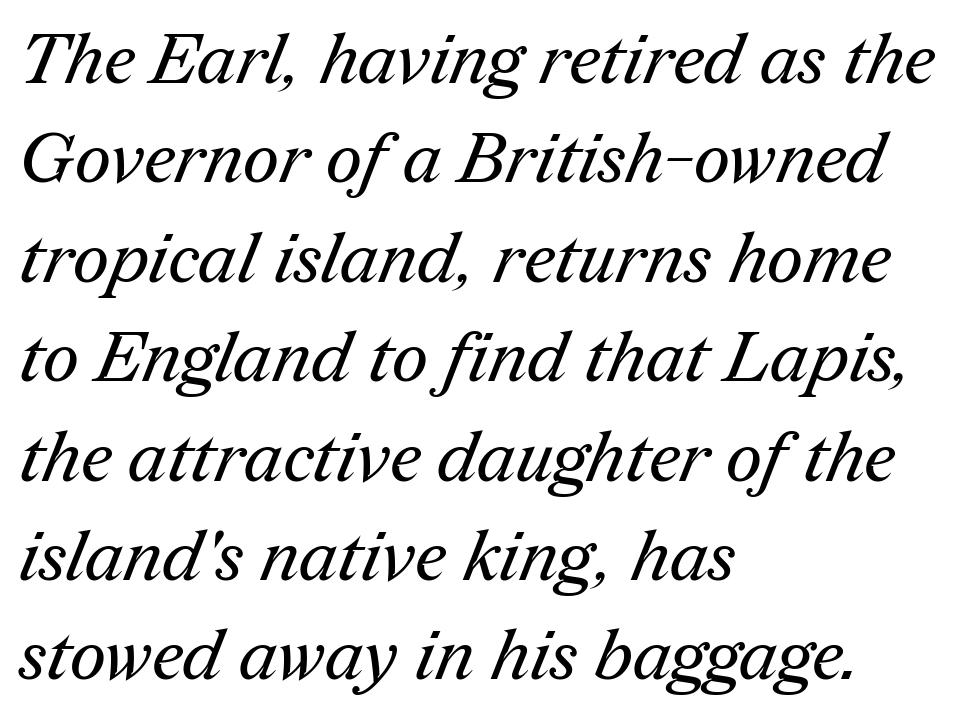
The space directly below the letters is spotless. Weight class: somewhere from thin through regular. Left-aligned paragraph, ragged on the right. Font category for this specimen: serif. In terms of letterspacing, this is plain default setting. A typesetter would call this proportional, since set widths differ per character.
